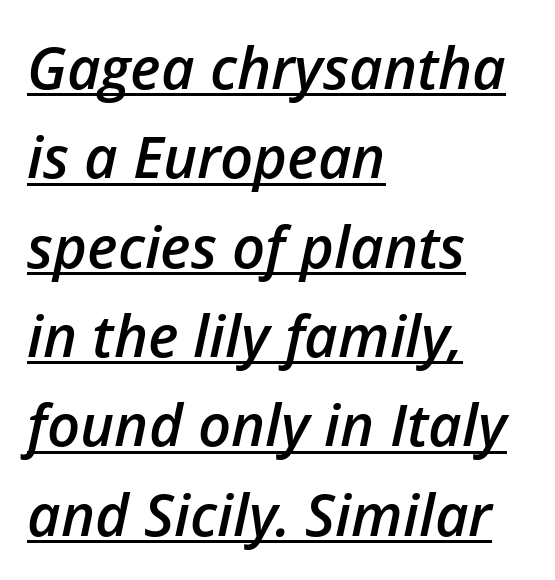
The image shows 58 px semibold type, italic (leaning right); set left-aligned, normal line spacing (1.54x), normal letter spacing, underlined; low stroke contrast and a medium x-height.
